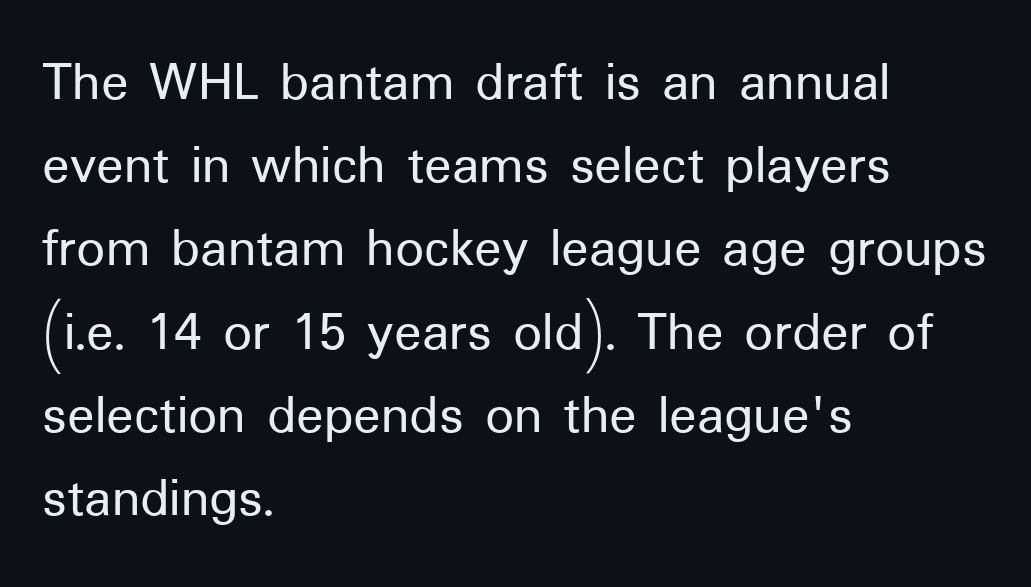
Q: Is the text italic (slanted)? A: No, it is upright.
Q: Is the typeface a serif or a sans-serif typeface? A: Sans-serif.
Q: Is the text underlined? A: No.
Q: How is the paragraph aligned? A: Left-aligned.
Q: Is the spacing between letters normal or unusually wide? A: Normal.
Q: Is the spacing between lines tight, normal or loose? A: Normal.
Q: Width (condensed, normal, or wide)? A: Normal.
Q: Stroke contrast? A: Low.
Q: x-height? A: Medium.
Q: Monospaced? A: No.
